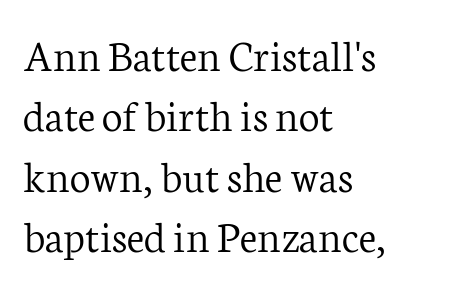
The typeface chosen for these lines features serifs. The text block is weighted toward the left margin, trailing off unevenly rightward. The zone under the glyphs is completely vacant. Think standard paragraph weight, or any step lighter than that. Standard letterfit; no display-style spreading of the glyphs. The line-height multiplier appears to be the usual default.
